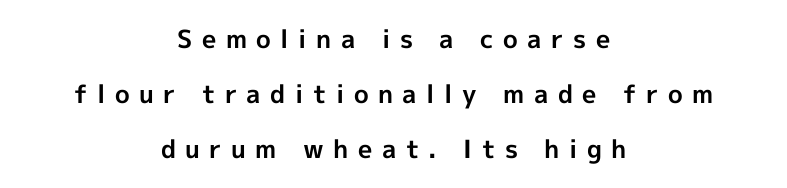
The image shows 25 px bold type, upright; set centered, loose line spacing (2.21x), unusually wide letter spacing (+0.38 em), not underlined.
